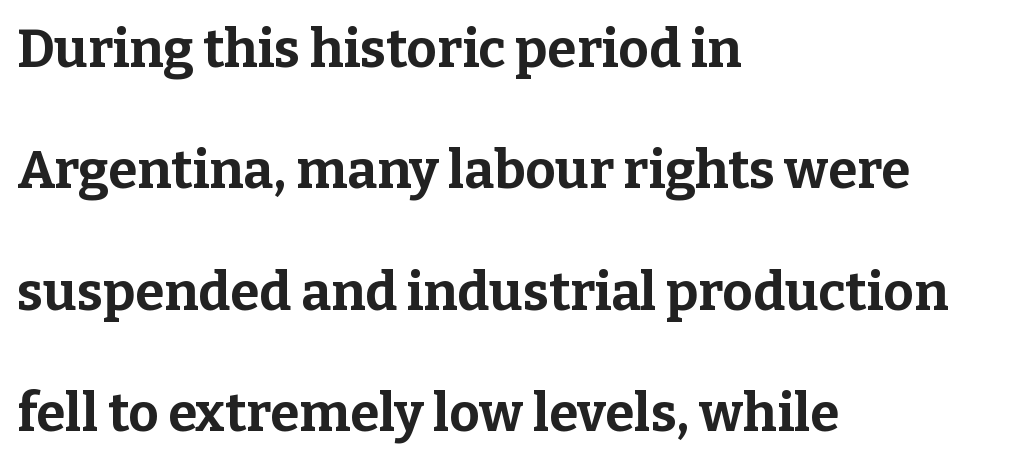
The image shows 53 px bold serif type, upright; set left-aligned, loose line spacing (2.29x), normal letter spacing, not underlined; low stroke contrast and a medium x-height.
